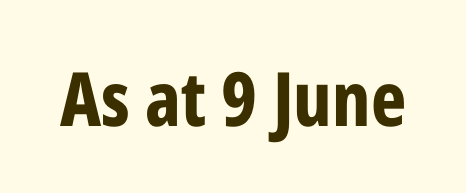
Q: Is the text bold? A: Yes.
Q: Is the text italic (slanted)? A: No, it is upright.
Q: Is the typeface a serif or a sans-serif typeface? A: Sans-serif.
Q: Is the text underlined? A: No.
Q: Is the spacing between letters normal or unusually wide? A: Normal.
Q: Width (condensed, normal, or wide)? A: Condensed.
Q: Stroke contrast? A: Low.
Q: x-height? A: Medium.
Q: Monospaced? A: No.
